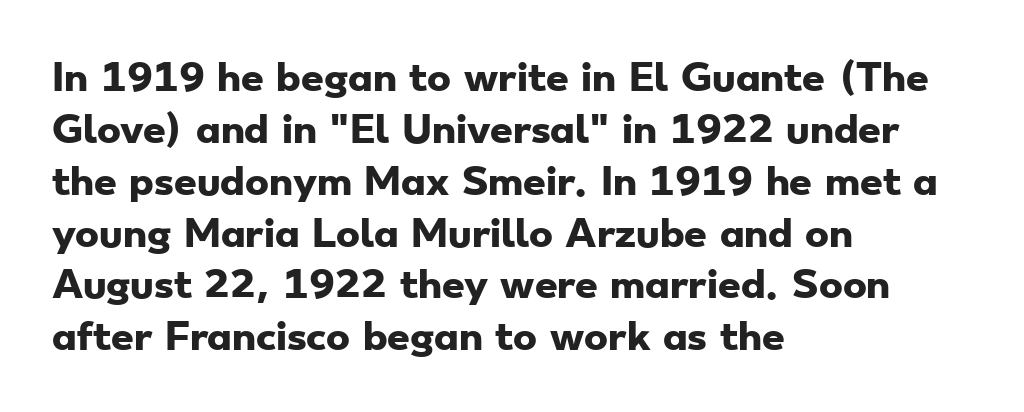
Q: Is the text bold? A: Yes.
Q: Is the typeface a serif or a sans-serif typeface? A: Sans-serif.
Q: Is the text underlined? A: No.
Q: How is the paragraph aligned? A: Left-aligned.
Q: Is the spacing between letters normal or unusually wide? A: Normal.
Q: Is the spacing between lines tight, normal or loose? A: Normal.
Q: Width (condensed, normal, or wide)? A: Wide.
Q: Stroke contrast? A: Low.
Q: x-height? A: Small.
Q: Monospaced? A: No.
